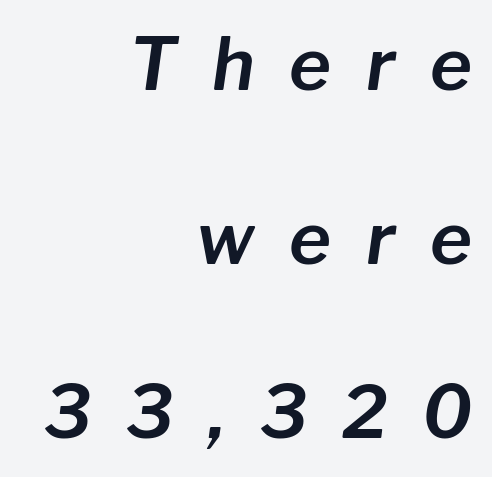
Compared with typical paragraphs, the rows here are farther apart. Observe the wide spacing: letters keep a clear distance from each other. The typography opts for an oblique posture over an upright one. Looks like regular typesetting: each glyph gets only the width it needs.
